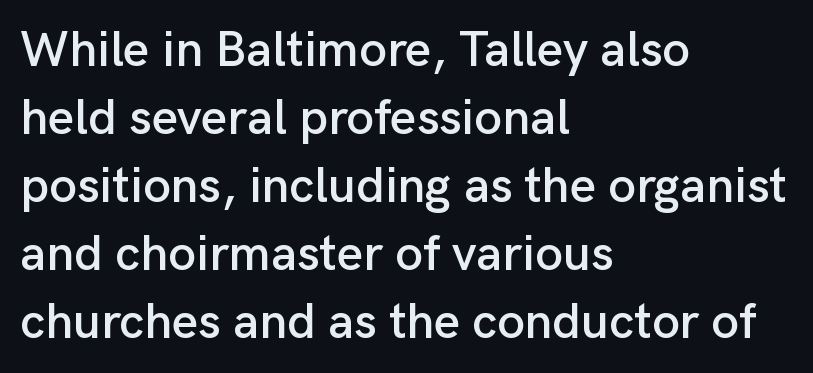
Q: Is the text italic (slanted)? A: No, it is upright.
Q: Is the typeface a serif or a sans-serif typeface? A: Sans-serif.
Q: Is the text underlined? A: No.
Q: How is the paragraph aligned? A: Left-aligned.
Q: Is the spacing between letters normal or unusually wide? A: Normal.
Q: Is the spacing between lines tight, normal or loose? A: Normal.
Q: Width (condensed, normal, or wide)? A: Normal.
Q: Stroke contrast? A: Low.
Q: x-height? A: Medium.
Q: Monospaced? A: No.
